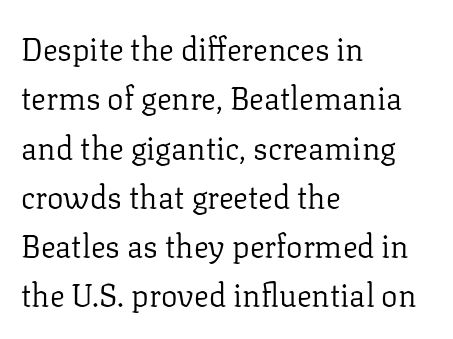
The image shows 31 px regular-weight serif type, upright; set left-aligned, normal line spacing (1.59x), normal letter spacing, not underlined; low stroke contrast and a medium x-height.
